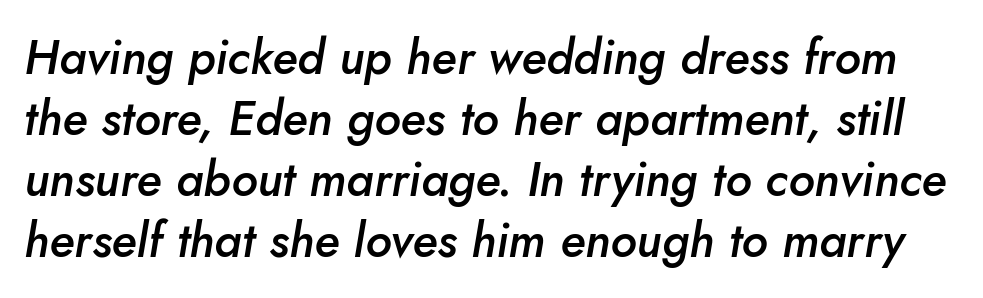
Designer's note — italics engaged. The glyphs are unaccompanied by any horizontal stroke below them. These lines are rendered in a variable-pitch font. The passage shown is semibold, sitting just below true bold.
